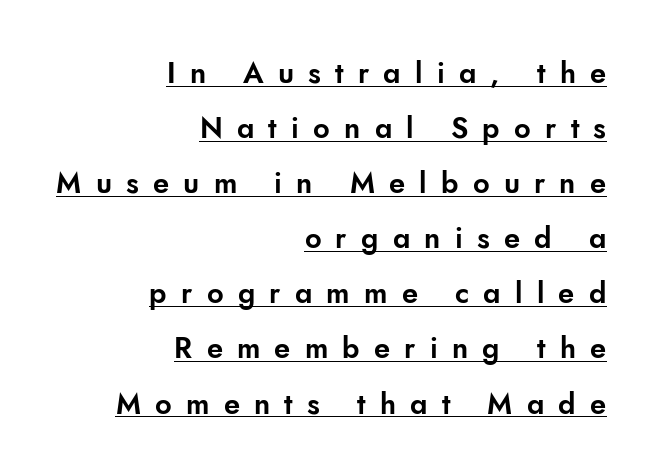
{"serif": "no", "italic": "no", "width": "normal", "stroke_contrast": "low", "x_height": "small", "monospaced": "no", "underline": "yes", "align": "right", "line_spacing": "loose", "line_spacing_ratio": 1.9, "letter_spacing": "wide", "letter_spacing_em": 0.49, "glyph_px": 29}
